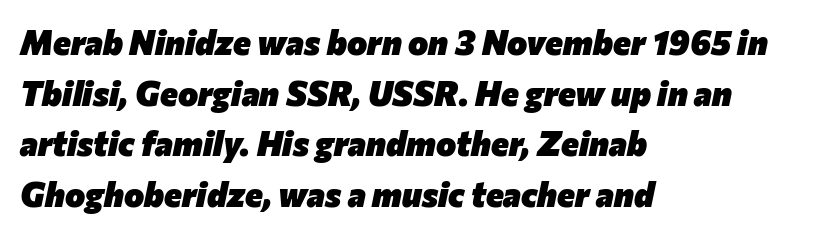
The image shows 34 px heavy type, italic (leaning right); set left-aligned, normal line spacing (1.49x), normal letter spacing, not underlined; low stroke contrast and a medium x-height.
